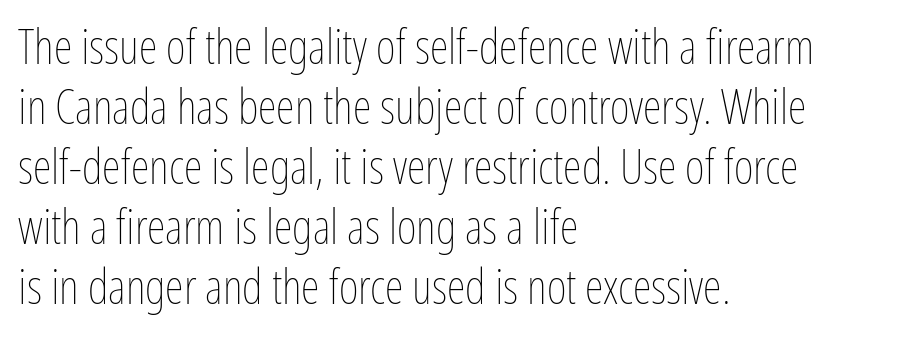
Vertical stems look standard width or narrower in stroke. Rows of type keep a routine distance in the vertical direction. Default kerning and tracking; the words read as compact shapes. The paragraph has a hard left edge and a soft right edge. The letters advance in unequal steps, a hallmark of proportional type.
